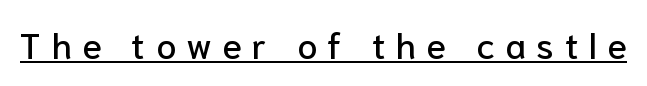
The image shows 36 px sans-serif type, upright; set unusually wide letter spacing (+0.29 em), underlined; low stroke contrast and a medium x-height.
